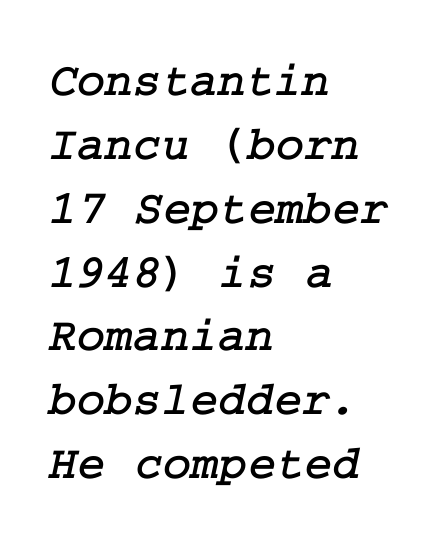
The font family rendered here belongs to the serif group. Where is the straight margin? On the left. The lines sit at an ordinary, default distance from one another. The line texture is even and compact thanks to regular tracking. The glyphs are unaccompanied by any horizontal stroke below them.
